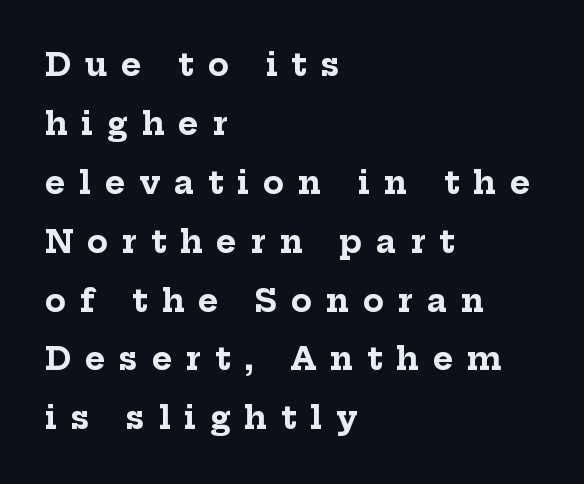
Q: Is the text bold? A: Yes.
Q: Is the text italic (slanted)? A: No, it is upright.
Q: Is the typeface a serif or a sans-serif typeface? A: Serif.
Q: Is the text underlined? A: No.
Q: How is the paragraph aligned? A: Left-aligned.
Q: Is the spacing between letters normal or unusually wide? A: Unusually wide.
Q: Is the spacing between lines tight, normal or loose? A: Loose.
Q: Width (condensed, normal, or wide)? A: Normal.
Q: Stroke contrast? A: Low.
Q: x-height? A: Medium.
Q: Monospaced? A: No.
